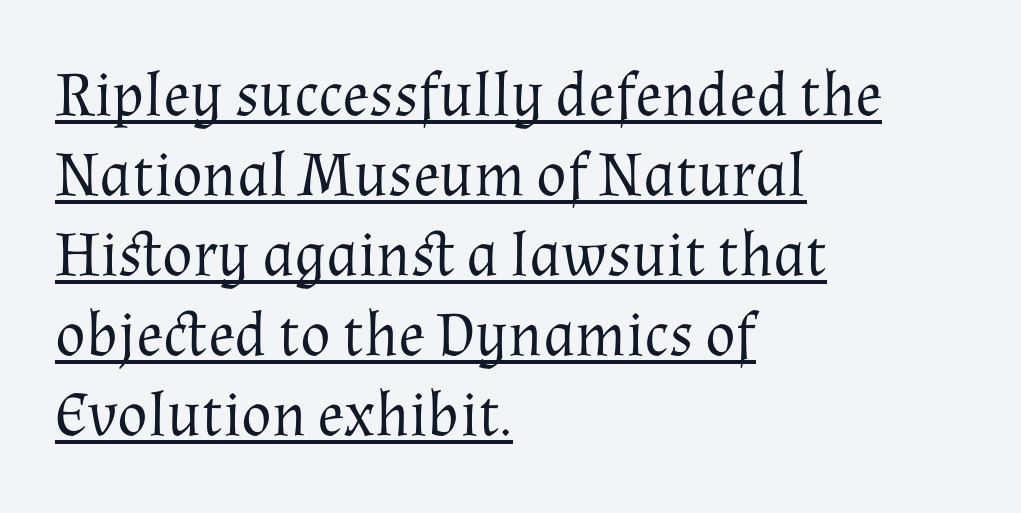
The image shows 63 px regular-weight serif type, upright; set left-aligned, normal line spacing (1.27x), normal letter spacing, underlined; medium stroke contrast and a medium x-height.
